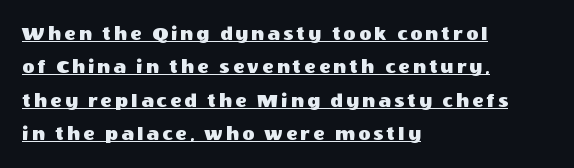
Quick note: interline space is typical. Line starts are locked; line ends wander. The lettering stays uniformly vertical, giving the passage a roman look. The passage shown is underscored from start to finish.
